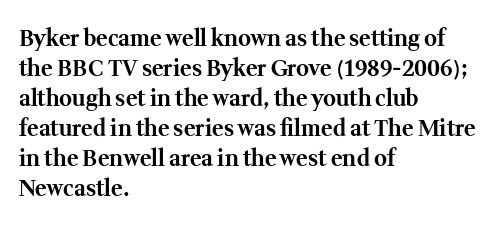
The image shows 22 px bold type, upright; set left-aligned, normal line spacing (1.36x), normal letter spacing, not underlined.
